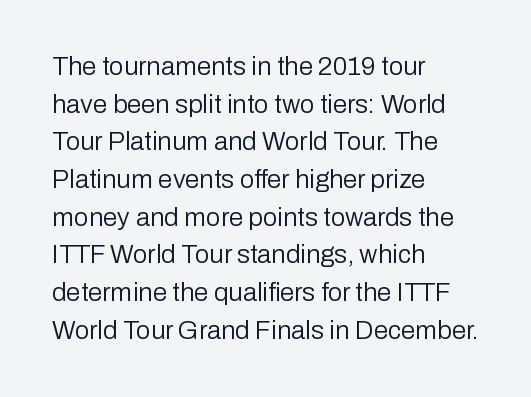
{"italic": "no", "bold": "no", "underline": "no", "align": "left", "line_spacing": "normal", "line_spacing_ratio": 1.45, "letter_spacing": "normal", "letter_spacing_em": 0.0, "glyph_px": 26}
